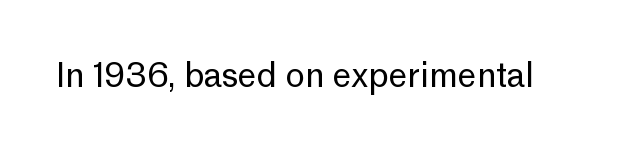
{"serif": "no", "italic": "no", "bold": "no", "weight": "regular", "width": "normal", "stroke_contrast": "low", "x_height": "medium", "monospaced": "no", "underline": "no", "letter_spacing": "normal", "letter_spacing_em": 0.0, "glyph_px": 33}
